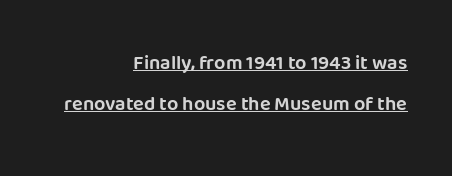
The image shows 20 px text type, upright; set right-aligned, loose line spacing (2.03x), normal letter spacing, underlined.
